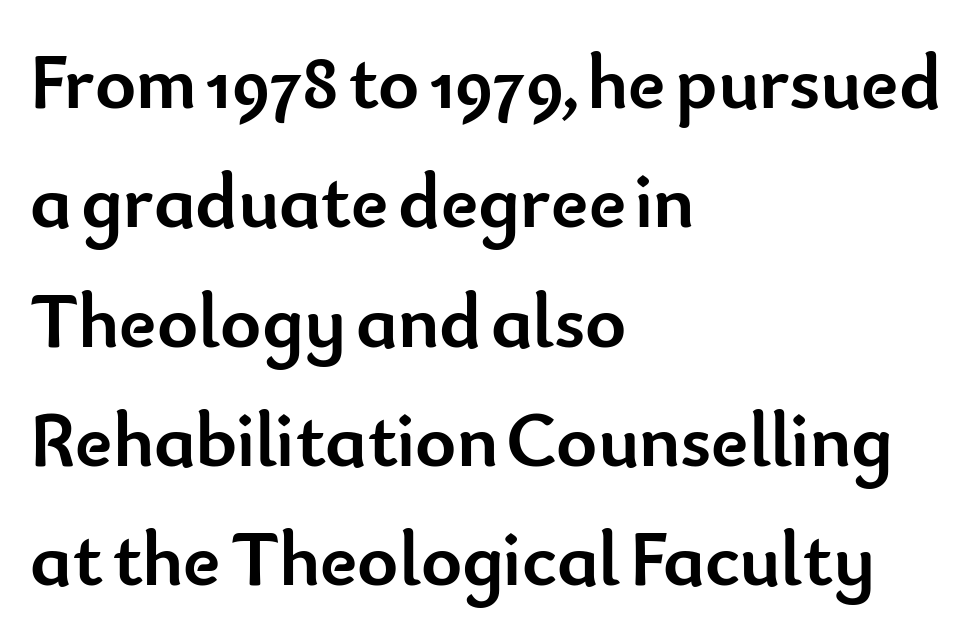
Q: Is the text bold? A: Yes.
Q: Is the text italic (slanted)? A: No, it is upright.
Q: Is the typeface a serif or a sans-serif typeface? A: Sans-serif.
Q: Is the text underlined? A: No.
Q: How is the paragraph aligned? A: Left-aligned.
Q: Is the spacing between letters normal or unusually wide? A: Normal.
Q: Is the spacing between lines tight, normal or loose? A: Normal.
Q: Width (condensed, normal, or wide)? A: Normal.
Q: Stroke contrast? A: Low.
Q: x-height? A: Small.
Q: Monospaced? A: No.
